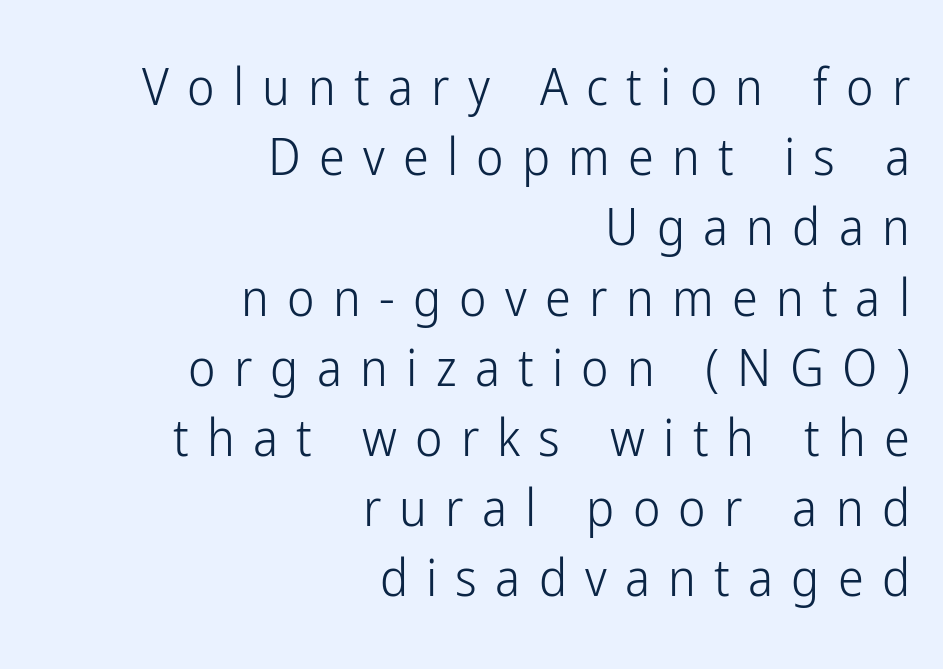
{"serif": "no", "italic": "no", "bold": "no", "weight": "light", "width": "condensed", "stroke_contrast": "low", "x_height": "medium", "monospaced": "no", "underline": "no", "align": "right", "line_spacing": "normal", "line_spacing_ratio": 1.35, "letter_spacing": "wide", "letter_spacing_em": 0.35, "glyph_px": 52}
